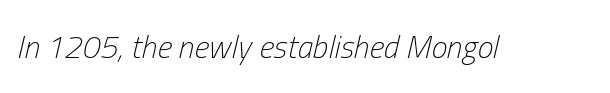
Counters stay open thanks to moderate or lighter strokes. A typesetter would call this proportional, since set widths differ per character. The passage shown is not underscored anywhere. This is oblique type, the kind used for emphasis or titles. No extra tracking has been applied to these lines.
